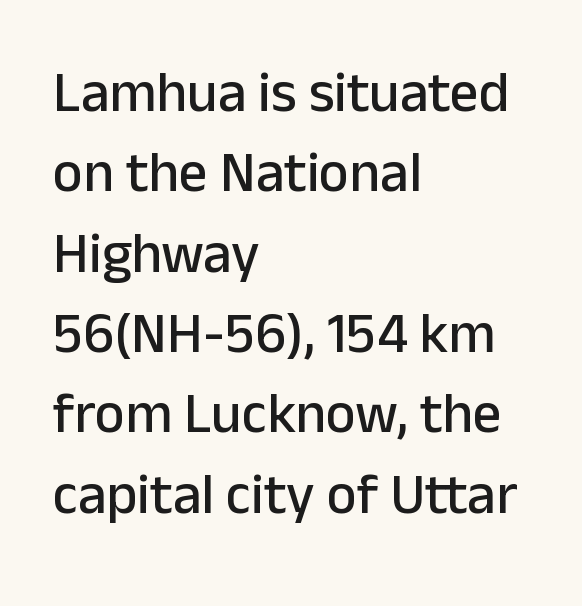
The image shows 57 px sans-serif type, upright; set left-aligned, normal line spacing (1.41x), normal letter spacing, not underlined; low stroke contrast and a medium x-height.
